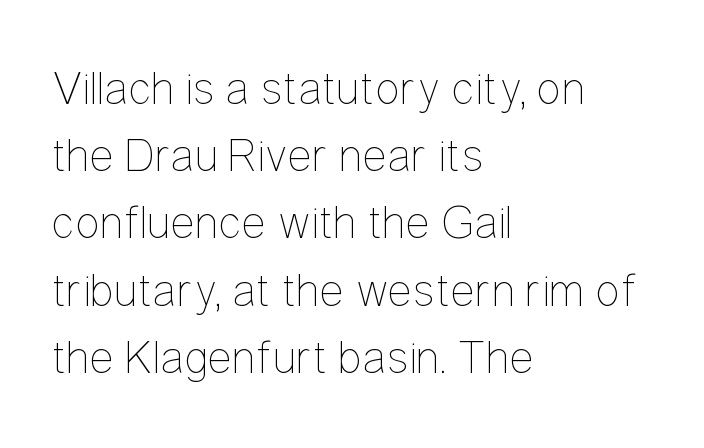
The image shows 47 px thin, condensed type, upright; set left-aligned, normal line spacing (1.43x), normal letter spacing, not underlined; low stroke contrast and a medium x-height.
